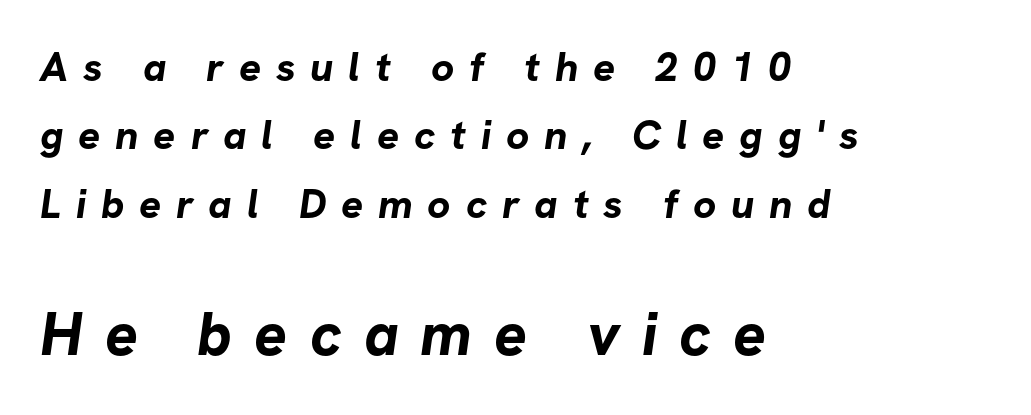
The image shows 61 px bold sans-serif type; set left-aligned, normal line spacing (1.67x), unusually wide letter spacing (+0.36 em), not underlined; the second (bottom) block is 1.49x larger; low stroke contrast and a medium x-height.
